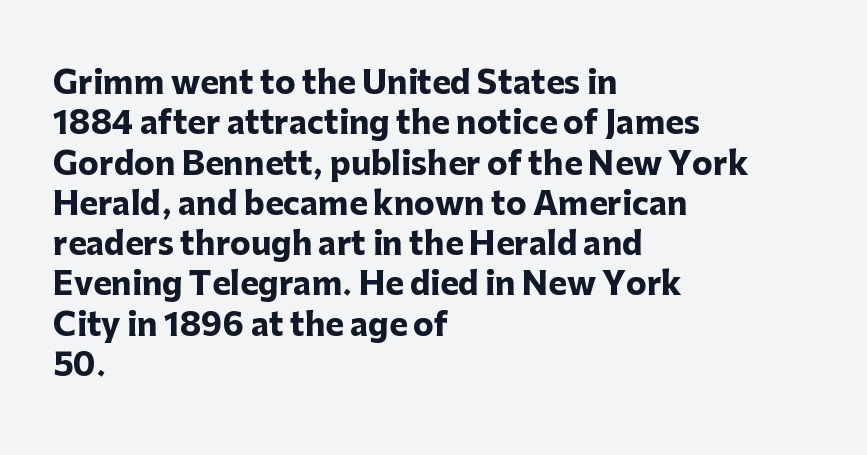
The image shows 31 px heavy sans-serif type, upright; set left-aligned, normal line spacing (1.3x), normal letter spacing, not underlined; low stroke contrast and a medium x-height.
